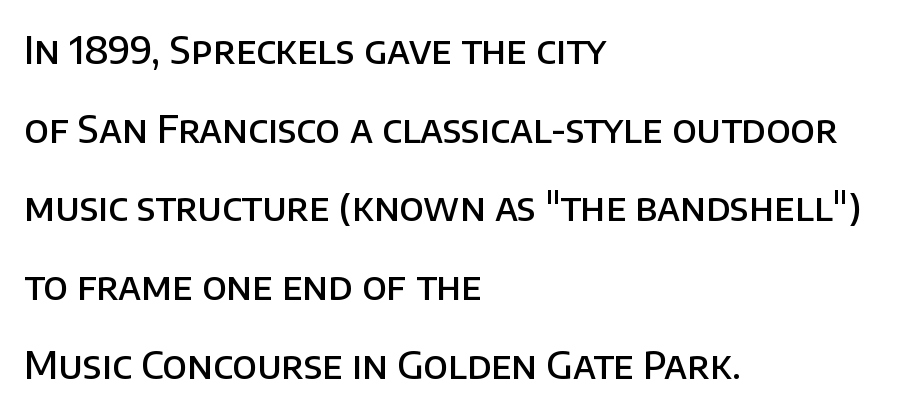
The image shows 38 px semibold sans-serif type, upright; set left-aligned, loose line spacing (2.07x), normal letter spacing, not underlined; low stroke contrast and a large x-height.
